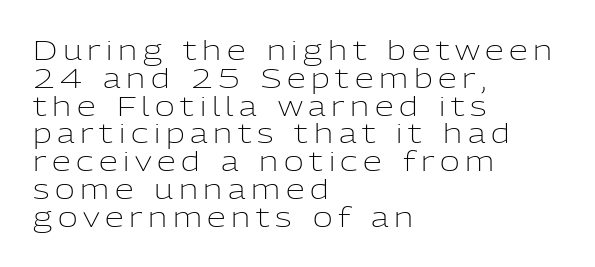
Think standard paragraph weight, or any step lighter than that. The face used here is rendered with a markedly widened letterfit. The font's upright variant was chosen for this text. Reading down the block, your eye returns to a fixed left position each line.
